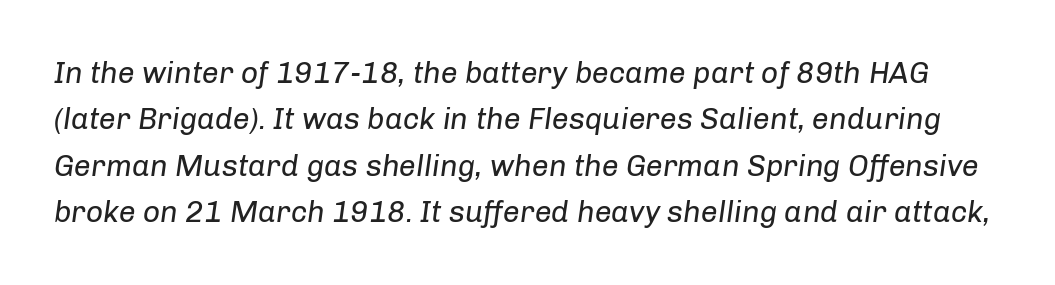
{"italic": "yes", "lean": "right", "slant_degrees": 8, "bold": "no", "weight": "regular", "width": "normal", "stroke_contrast": "low", "x_height": "medium", "monospaced": "no", "underline": "no", "line_spacing": "normal", "line_spacing_ratio": 1.55, "letter_spacing": "normal", "letter_spacing_em": 0.0, "glyph_px": 30}
